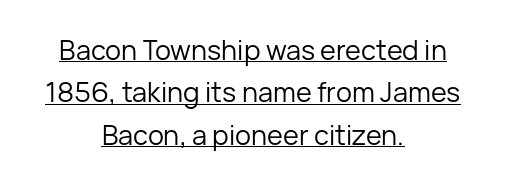
The image shows 27 px text type, upright; set centered, normal line spacing (1.57x), normal letter spacing, underlined.
